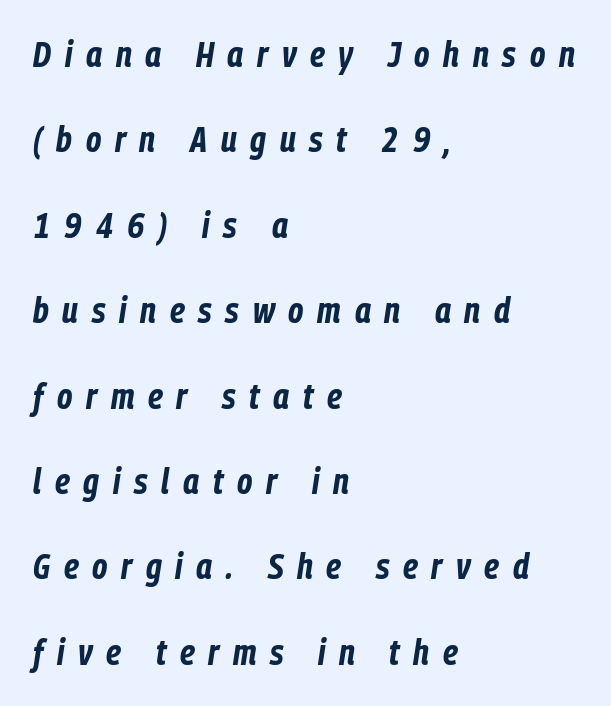
The image shows 35 px bold, condensed type, italic (leaning right); set left-aligned, loose line spacing (2.44x), unusually wide letter spacing (+0.39 em), not underlined; low stroke contrast and a medium x-height.
